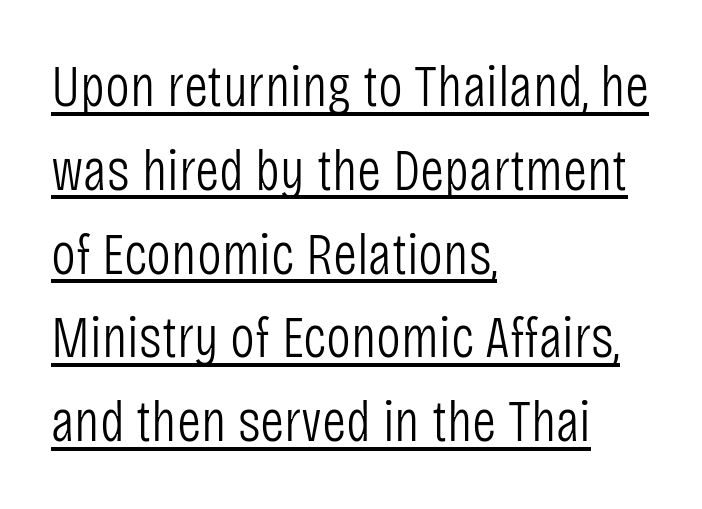
{"serif": "no", "italic": "no", "bold": "no", "weight": "light", "width": "condensed", "stroke_contrast": "low", "x_height": "large", "monospaced": "no", "underline": "yes", "align": "left", "line_spacing": "normal", "line_spacing_ratio": 1.42, "letter_spacing": "normal", "letter_spacing_em": 0.0, "glyph_px": 59}
